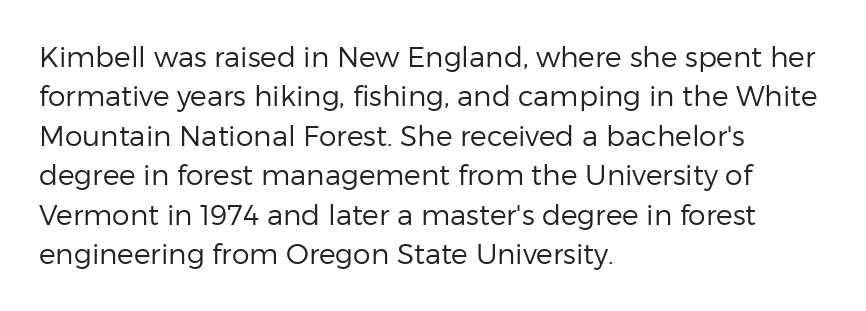
Q: Is the text bold? A: No.
Q: Is the text italic (slanted)? A: No, it is upright.
Q: Is the typeface a serif or a sans-serif typeface? A: Sans-serif.
Q: Is the text underlined? A: No.
Q: How is the paragraph aligned? A: Left-aligned.
Q: Is the spacing between letters normal or unusually wide? A: Normal.
Q: Is the spacing between lines tight, normal or loose? A: Normal.
Q: Width (condensed, normal, or wide)? A: Normal.
Q: Stroke contrast? A: Low.
Q: x-height? A: Medium.
Q: Monospaced? A: No.
